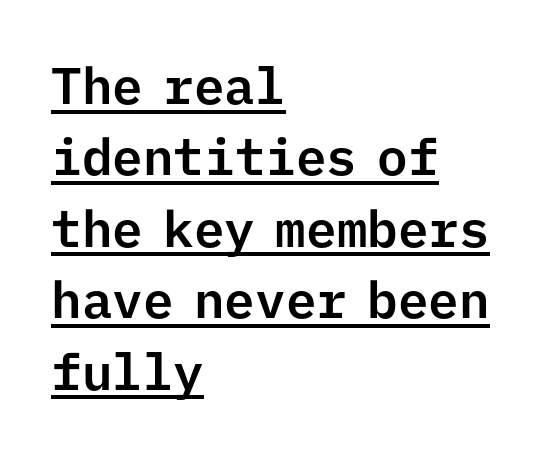
The image shows 51 px sans-serif type, upright, monospaced; set left-aligned, normal line spacing (1.4x), normal letter spacing, underlined; low stroke contrast and a medium x-height.
